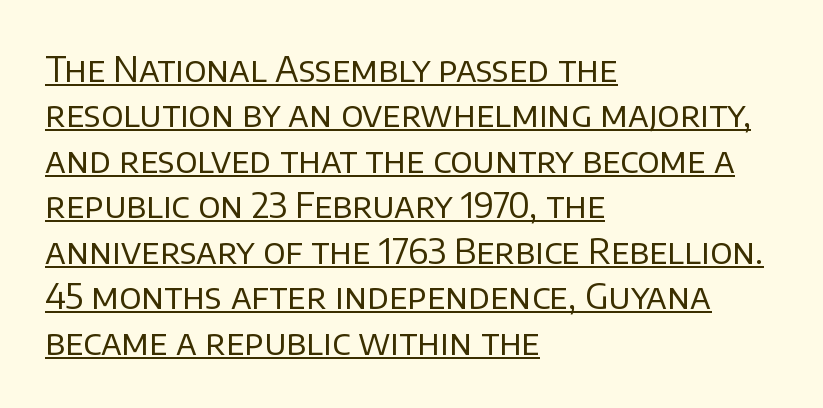
Q: Is the text bold? A: No.
Q: Is the text italic (slanted)? A: No, it is upright.
Q: Is the typeface a serif or a sans-serif typeface? A: Sans-serif.
Q: Is the text underlined? A: Yes.
Q: How is the paragraph aligned? A: Left-aligned.
Q: Is the spacing between letters normal or unusually wide? A: Normal.
Q: Is the spacing between lines tight, normal or loose? A: Normal.
Q: Width (condensed, normal, or wide)? A: Normal.
Q: Stroke contrast? A: Low.
Q: x-height? A: Large.
Q: Monospaced? A: No.
